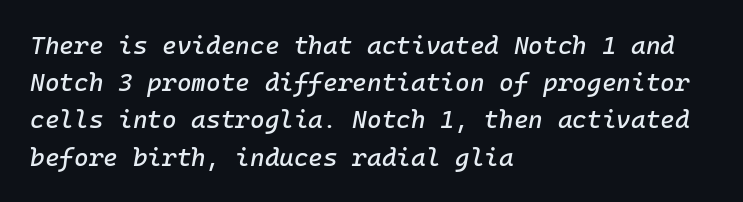
Q: Is the text italic (slanted)? A: Yes, it leans right by about 10 degrees.
Q: Is the text underlined? A: No.
Q: How is the paragraph aligned? A: Left-aligned.
Q: Is the spacing between letters normal or unusually wide? A: Normal.
Q: Is the spacing between lines tight, normal or loose? A: Normal.
